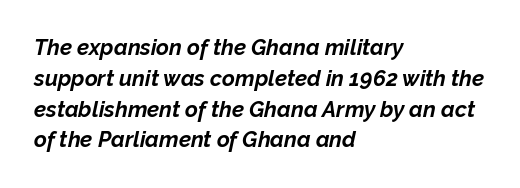
Successive baselines arrive at the customary interval. The face used here has a pronounced slope to its letters. The compositor pushed each line to the left boundary. The letterforms sit shoulder to shoulder at normal distance. I'd describe the lettering as bold — thick and assertive. The glyphs are unaccompanied by any horizontal stroke below them.
